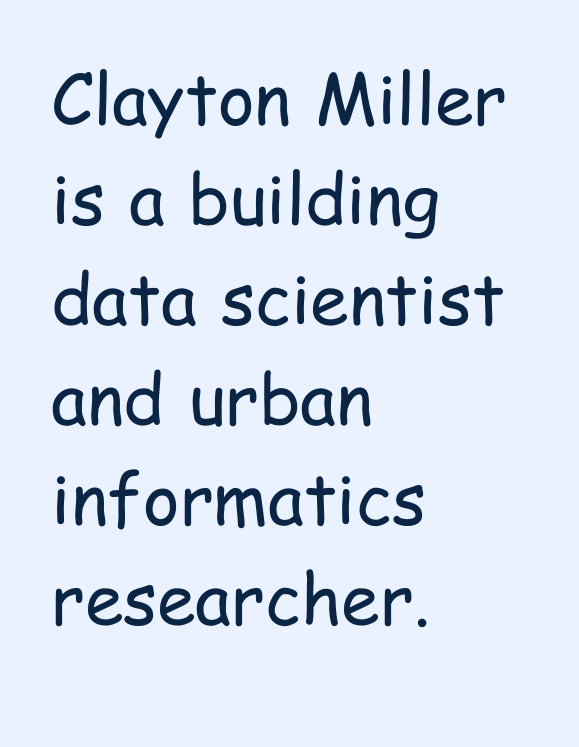
{"serif": "no", "italic": "no", "bold": "no", "weight": "regular", "width": "condensed", "stroke_contrast": "low", "x_height": "medium", "monospaced": "no", "underline": "no", "align": "left", "line_spacing": "normal", "line_spacing_ratio": 1.43, "letter_spacing": "normal", "letter_spacing_em": 0.0, "glyph_px": 70}
